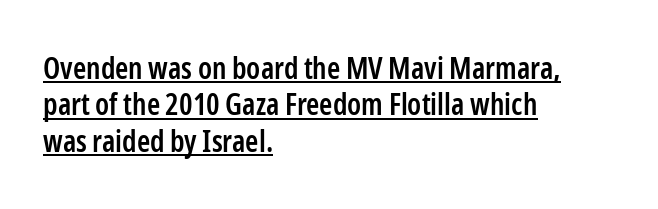
Heft: intermediate — a semibold. Honestly, the underline is the first thing you notice here. Proportional: the letters do not fall into vertical columns. Serifs: no, the terminals of the letterforms are clean. One-word summary of the alignment: left.
